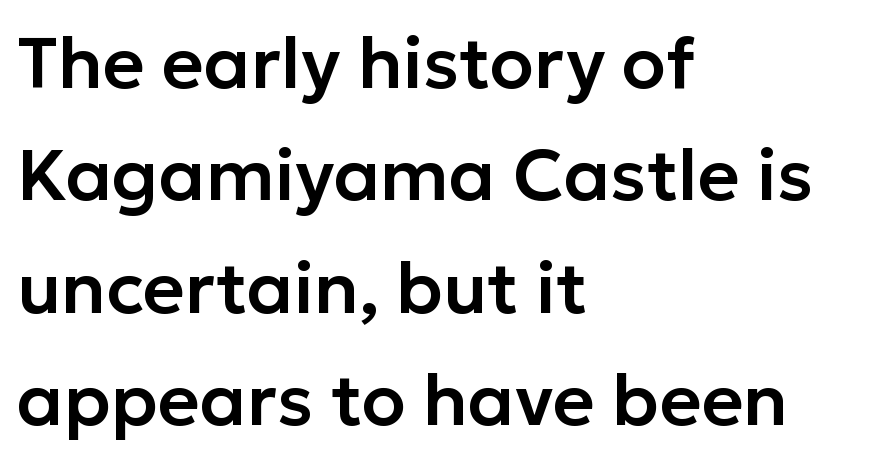
{"serif": "no", "italic": "no", "width": "normal", "stroke_contrast": "low", "x_height": "medium", "monospaced": "no", "underline": "no", "align": "left", "line_spacing": "normal", "line_spacing_ratio": 1.56, "letter_spacing": "normal", "letter_spacing_em": 0.0, "glyph_px": 72}
